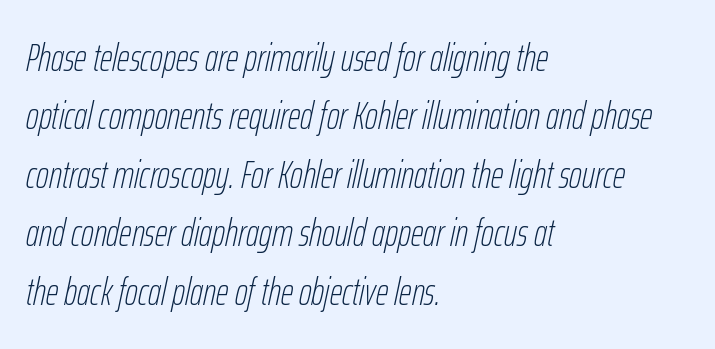
A student would call this left alignment; a typographer would say flush left, rag right. Each letter keeps its own natural width here, so spacing adapts to shape. Leading matches the norm, producing a regular column. Observe the ordinary spacing: letters are neighbours, not strangers. The baseline area is clear.
